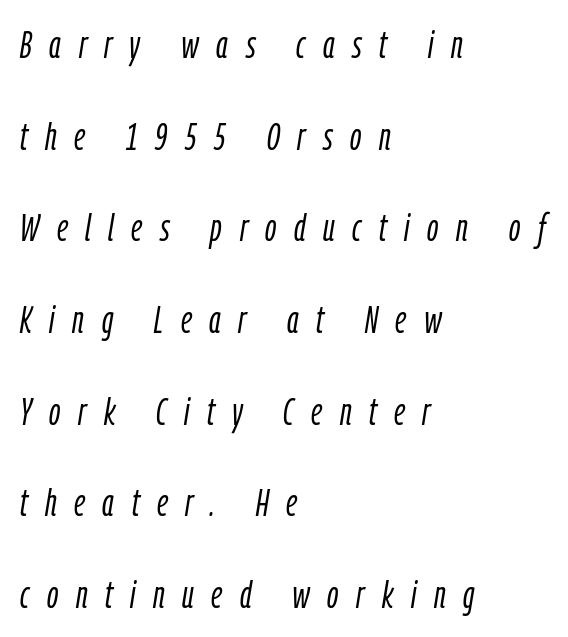
{"italic": "yes", "lean": "right", "slant_degrees": 9, "bold": "no", "weight": "light", "width": "condensed", "stroke_contrast": "low", "x_height": "medium", "monospaced": "no", "underline": "no", "align": "left", "line_spacing": "loose", "line_spacing_ratio": 2.35, "letter_spacing": "wide", "letter_spacing_em": 0.45, "glyph_px": 39}
